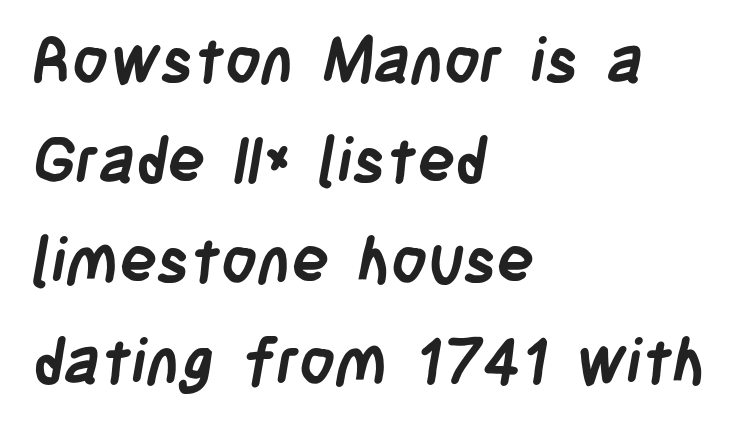
Q: Is the text bold? A: Yes.
Q: Is the typeface a serif or a sans-serif typeface? A: Sans-serif.
Q: Is the text underlined? A: No.
Q: How is the paragraph aligned? A: Left-aligned.
Q: Is the spacing between letters normal or unusually wide? A: Normal.
Q: Is the spacing between lines tight, normal or loose? A: Normal.
Q: Width (condensed, normal, or wide)? A: Condensed.
Q: Stroke contrast? A: Low.
Q: x-height? A: Large.
Q: Monospaced? A: No.
